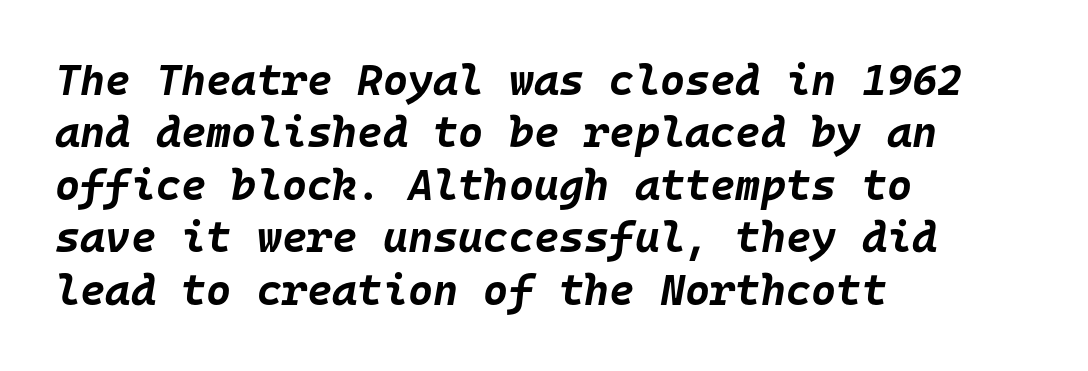
Q: Is the text bold? A: Yes.
Q: Is the text italic (slanted)? A: Yes, it leans right by about 10 degrees.
Q: Is the text underlined? A: No.
Q: How is the paragraph aligned? A: Left-aligned.
Q: Is the spacing between letters normal or unusually wide? A: Normal.
Q: Width (condensed, normal, or wide)? A: Normal.
Q: Stroke contrast? A: Low.
Q: x-height? A: Large.
Q: Monospaced? A: Yes.
